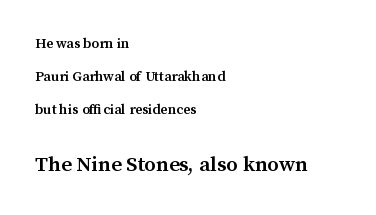
Q: Is the text bold? A: Semi-bold.
Q: Is the text italic (slanted)? A: No, it is upright.
Q: Is the text underlined? A: No.
Q: How is the paragraph aligned? A: Left-aligned.
Q: Is the spacing between letters normal or unusually wide? A: Normal.
Q: Is the spacing between lines tight, normal or loose? A: Loose.
Q: Which block of text is set in a larger size, the first (top) or the second (bottom)? A: The second (bottom) one.
